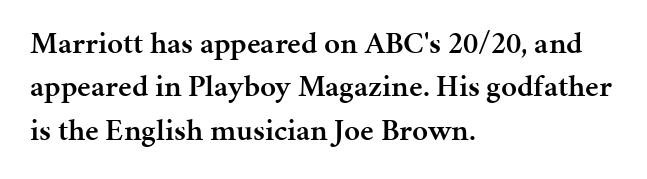
{"serif": "yes", "italic": "no", "bold": "semi", "weight": "semibold", "width": "normal", "stroke_contrast": "medium", "x_height": "medium", "monospaced": "no", "underline": "no", "align": "left", "line_spacing": "normal", "line_spacing_ratio": 1.4, "letter_spacing": "normal", "letter_spacing_em": 0.0, "glyph_px": 31}
